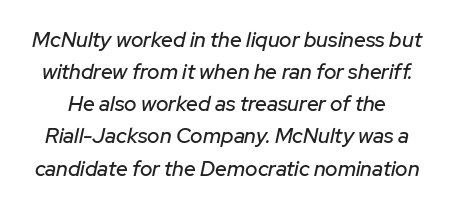
{"italic": "yes", "lean": "right", "slant_degrees": 12, "underline": "no", "line_spacing": "normal", "line_spacing_ratio": 1.53, "letter_spacing": "normal", "letter_spacing_em": 0.0, "glyph_px": 21}
